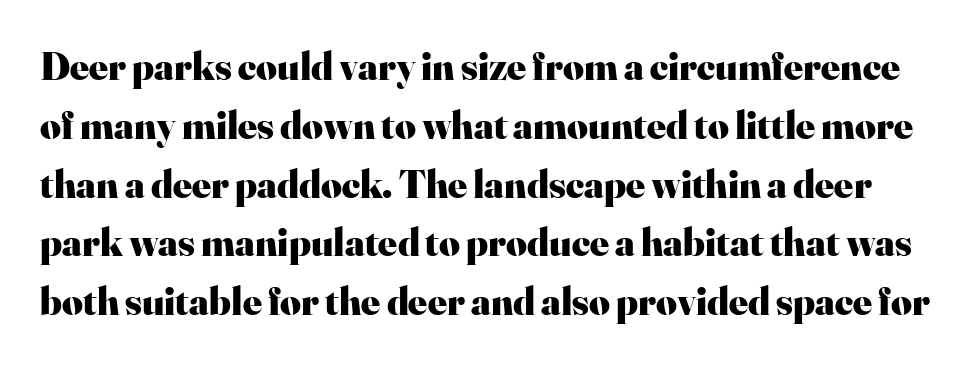
The image shows 40 px heavy serif type, upright; set normal line spacing (1.47x), normal letter spacing, not underlined; high stroke contrast and a small x-height.
